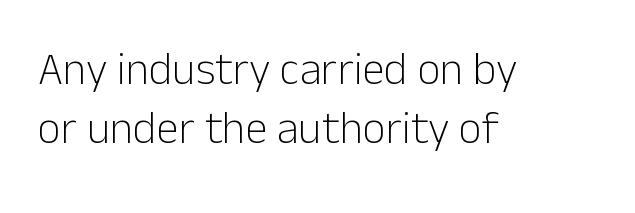
{"serif": "no", "italic": "no", "bold": "no", "weight": "light", "width": "normal", "stroke_contrast": "low", "x_height": "medium", "monospaced": "no", "underline": "no", "align": "left", "line_spacing": "normal", "line_spacing_ratio": 1.31, "letter_spacing": "normal", "letter_spacing_em": 0.0, "glyph_px": 45}
